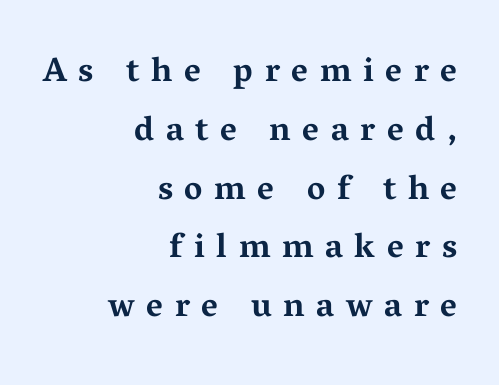
Where is the straight margin? On the right. Varying glyph widths throughout — classic text-font behaviour. Unlike a clean sans, this face finishes its strokes with serifs. The line texture is sparse and dotted thanks to wide tracking.
